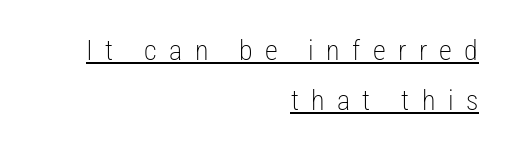
Notice how the stems are strictly vertical — no italics here. The specimen includes a rule beneath the text block's lines. The rendering anchors every line to the right-hand side. Is the stroke heavy? The answer is a plain regular-or-lighter. Nope, no serifs anywhere on these letters.
